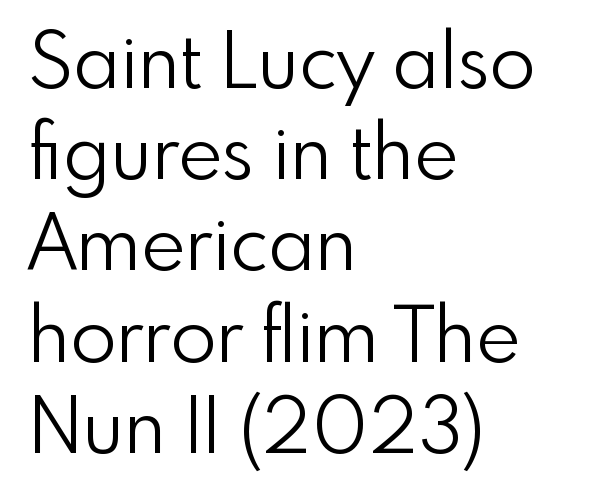
The image shows 76 px light sans-serif type, upright; set left-aligned, line spacing 1.2x, normal letter spacing, not underlined; a small x-height.
